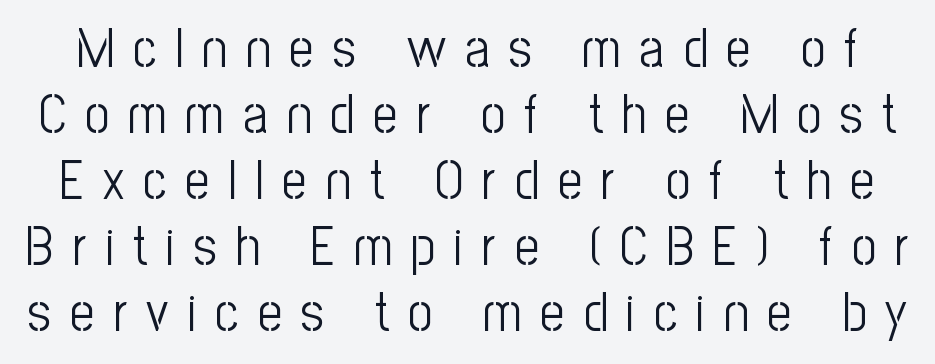
{"serif": "no", "italic": "no", "bold": "no", "weight": "light", "width": "condensed", "stroke_contrast": "low", "x_height": "medium", "monospaced": "no", "underline": "no", "line_spacing_ratio": 1.22, "letter_spacing": "wide", "letter_spacing_em": 0.35, "glyph_px": 54}
